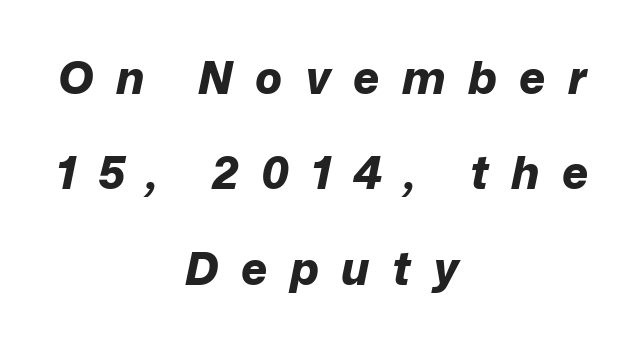
Q: Is the text bold? A: Yes.
Q: Is the text italic (slanted)? A: Yes, it leans right by about 12 degrees.
Q: Is the text underlined? A: No.
Q: How is the paragraph aligned? A: Centered.
Q: Is the spacing between letters normal or unusually wide? A: Unusually wide.
Q: Is the spacing between lines tight, normal or loose? A: Loose.
Q: Width (condensed, normal, or wide)? A: Normal.
Q: Stroke contrast? A: Low.
Q: x-height? A: Medium.
Q: Monospaced? A: No.
